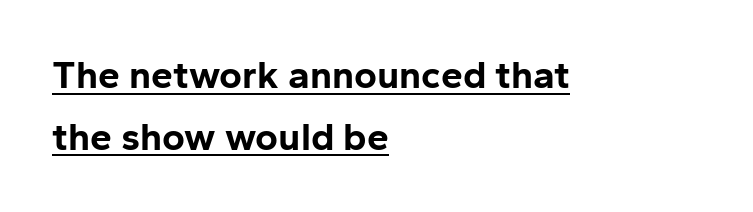
The image shows 39 px bold sans-serif type, upright; set left-aligned, normal line spacing (1.58x), normal letter spacing, underlined; low stroke contrast and a medium x-height.
